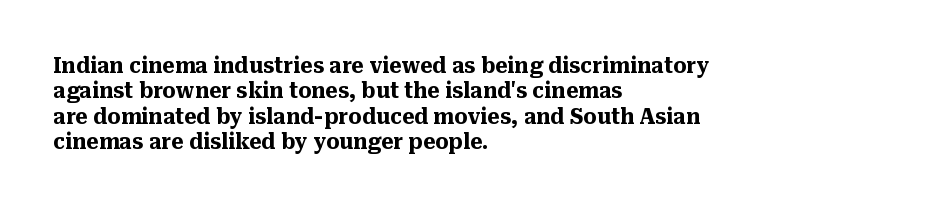
The gaps between neighbouring characters are ordinary and unremarkable. Heavy, bold letterforms. Posture: straight, roman, zero tilt. Caption: multi-line text, flush left, ragged right. Clear beneath every line of the passage.
